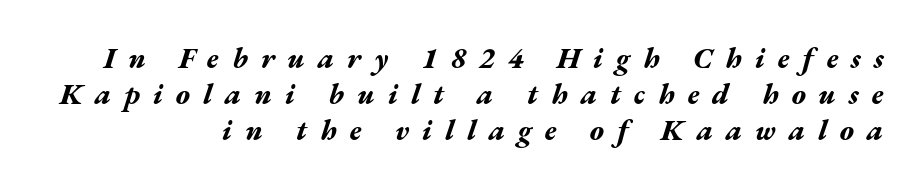
Q: Is the text bold? A: Yes.
Q: Is the text italic (slanted)? A: Yes, it leans right by about 17 degrees.
Q: Is the text underlined? A: No.
Q: How is the paragraph aligned? A: Right-aligned.
Q: Is the spacing between letters normal or unusually wide? A: Unusually wide.
Q: Is the spacing between lines tight, normal or loose? A: Normal.
Q: Width (condensed, normal, or wide)? A: Wide.
Q: Stroke contrast? A: Medium.
Q: x-height? A: Medium.
Q: Monospaced? A: No.
